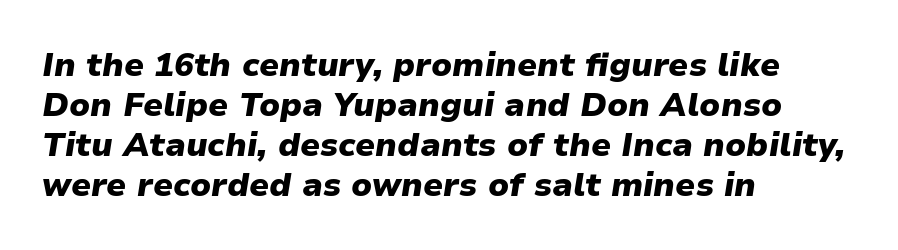
The image shows 33 px heavy type, italic (leaning right); set left-aligned, line spacing 1.21x, normal letter spacing, not underlined; low stroke contrast and a medium x-height.
